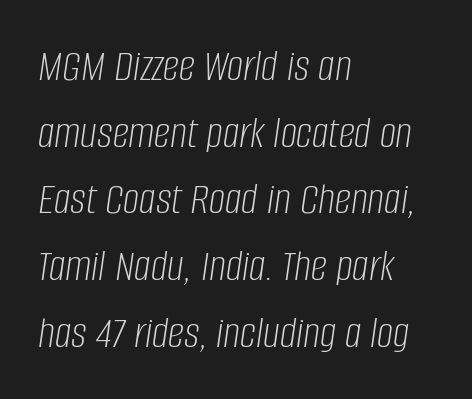
Stroke mass is kept to a normal reading level or below. You could not count columns in this text — the font is proportionally spaced. Each new line begins a customary step beneath the previous one. Students, note that the glyphs here touch the page at normal intervals.
